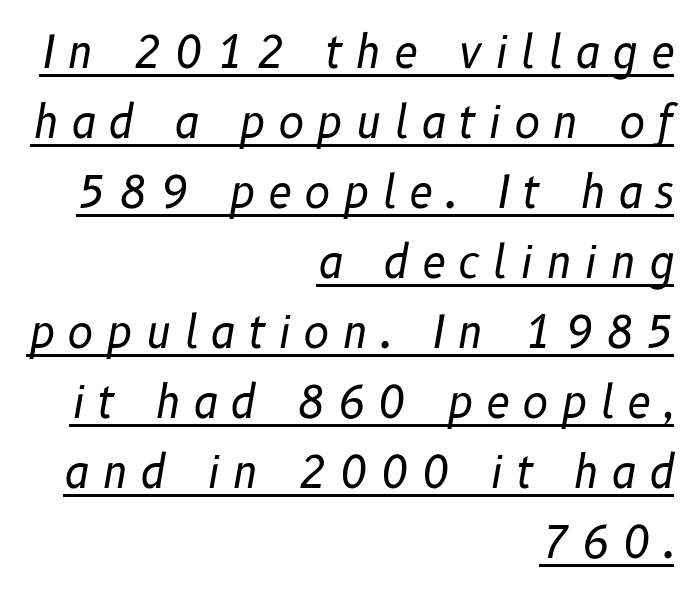
All the whitespace from short lines collects on the left. The tracking jumps out immediately: characters are airy and widely separated. Looks like regular typesetting: each glyph gets only the width it needs. Characters are canted at an angle relative to the baseline's perpendicular. Reading down the column, the eye jumps a familiar distance to each next line. This sample carries an underscore along the baseline area.
